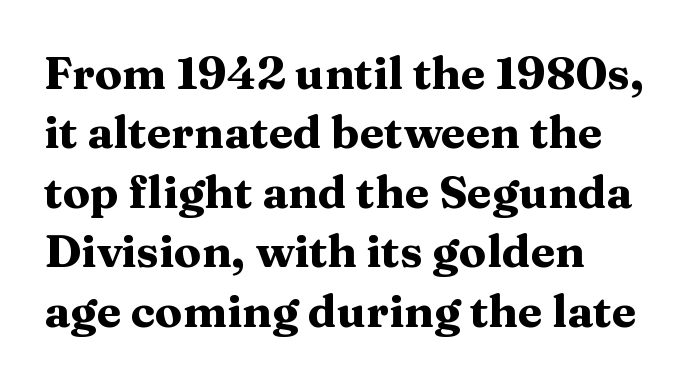
{"serif": "yes", "italic": "no", "bold": "yes", "weight": "heavy", "width": "wide", "stroke_contrast": "medium", "x_height": "medium", "monospaced": "no", "underline": "no", "align": "left", "line_spacing": "normal", "line_spacing_ratio": 1.32, "letter_spacing": "normal", "letter_spacing_em": 0.0, "glyph_px": 45}
